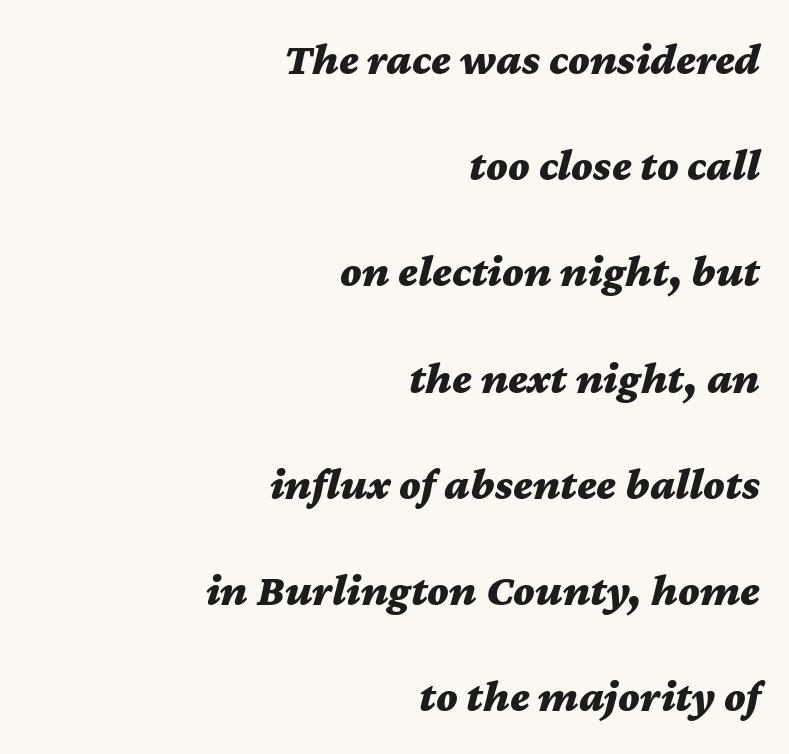
{"italic": "yes", "lean": "right", "slant_degrees": 12, "bold": "yes", "weight": "bold", "width": "wide", "stroke_contrast": "medium", "x_height": "medium", "monospaced": "no", "underline": "no", "align": "right", "line_spacing": "loose", "line_spacing_ratio": 2.36, "letter_spacing": "normal", "letter_spacing_em": 0.0, "glyph_px": 45}
